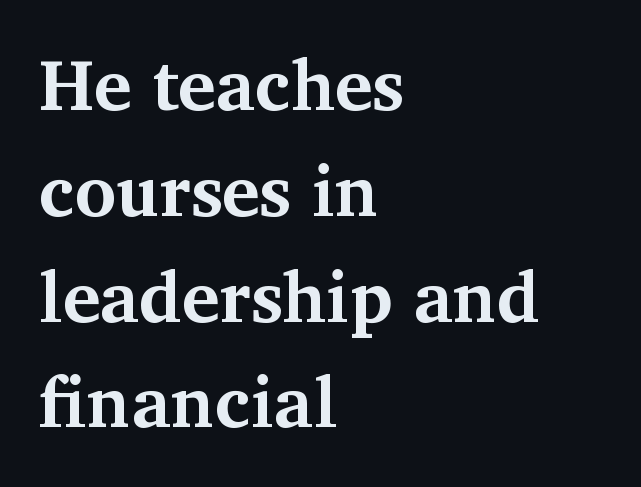
Q: Is the text bold? A: Yes.
Q: Is the text italic (slanted)? A: No, it is upright.
Q: Is the typeface a serif or a sans-serif typeface? A: Serif.
Q: Is the text underlined? A: No.
Q: How is the paragraph aligned? A: Left-aligned.
Q: Is the spacing between letters normal or unusually wide? A: Normal.
Q: Is the spacing between lines tight, normal or loose? A: Normal.
Q: Width (condensed, normal, or wide)? A: Normal.
Q: Stroke contrast? A: Medium.
Q: x-height? A: Medium.
Q: Monospaced? A: No.
